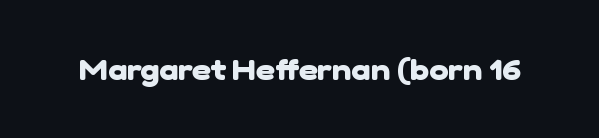
The image shows 29 px heavy sans-serif type; set normal letter spacing, not underlined; low stroke contrast and a medium x-height.
